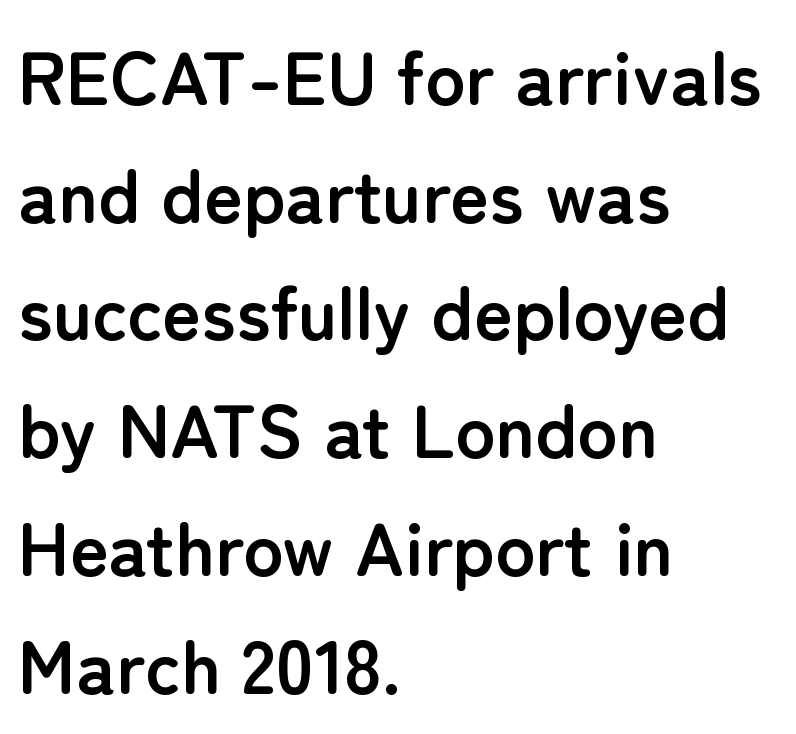
Q: Is the text bold? A: Yes.
Q: Is the text italic (slanted)? A: No, it is upright.
Q: Is the typeface a serif or a sans-serif typeface? A: Sans-serif.
Q: Is the text underlined? A: No.
Q: How is the paragraph aligned? A: Left-aligned.
Q: Is the spacing between letters normal or unusually wide? A: Normal.
Q: Is the spacing between lines tight, normal or loose? A: Normal.
Q: Width (condensed, normal, or wide)? A: Normal.
Q: Stroke contrast? A: Low.
Q: x-height? A: Medium.
Q: Monospaced? A: No.
